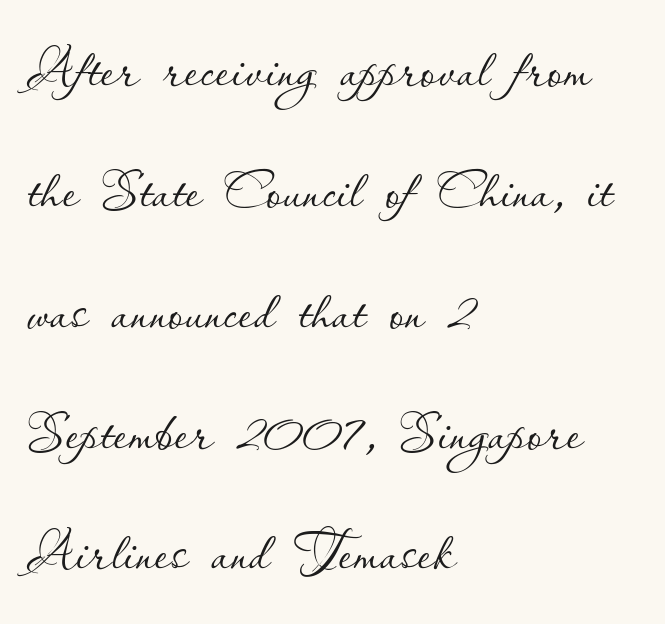
Q: Is the text bold? A: No.
Q: Is the text italic (slanted)? A: Yes.
Q: Is the text underlined? A: No.
Q: How is the paragraph aligned? A: Left-aligned.
Q: Is the spacing between letters normal or unusually wide? A: Normal.
Q: Is the spacing between lines tight, normal or loose? A: Normal.
Q: Width (condensed, normal, or wide)? A: Normal.
Q: Stroke contrast? A: Low.
Q: x-height? A: Small.
Q: Monospaced? A: No.
